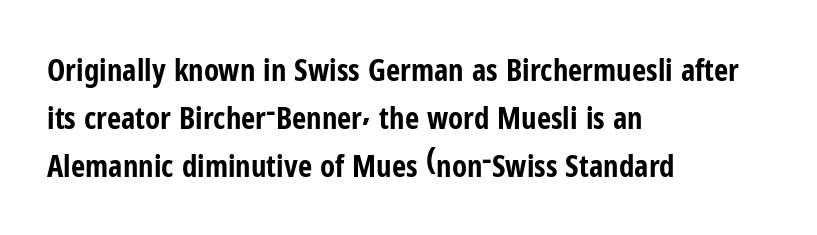
{"serif": "no", "italic": "no", "bold": "yes", "weight": "bold", "width": "condensed", "stroke_contrast": "low", "x_height": "medium", "monospaced": "no", "underline": "no", "align": "left", "line_spacing": "normal", "line_spacing_ratio": 1.55, "letter_spacing": "normal", "letter_spacing_em": 0.0, "glyph_px": 31}
